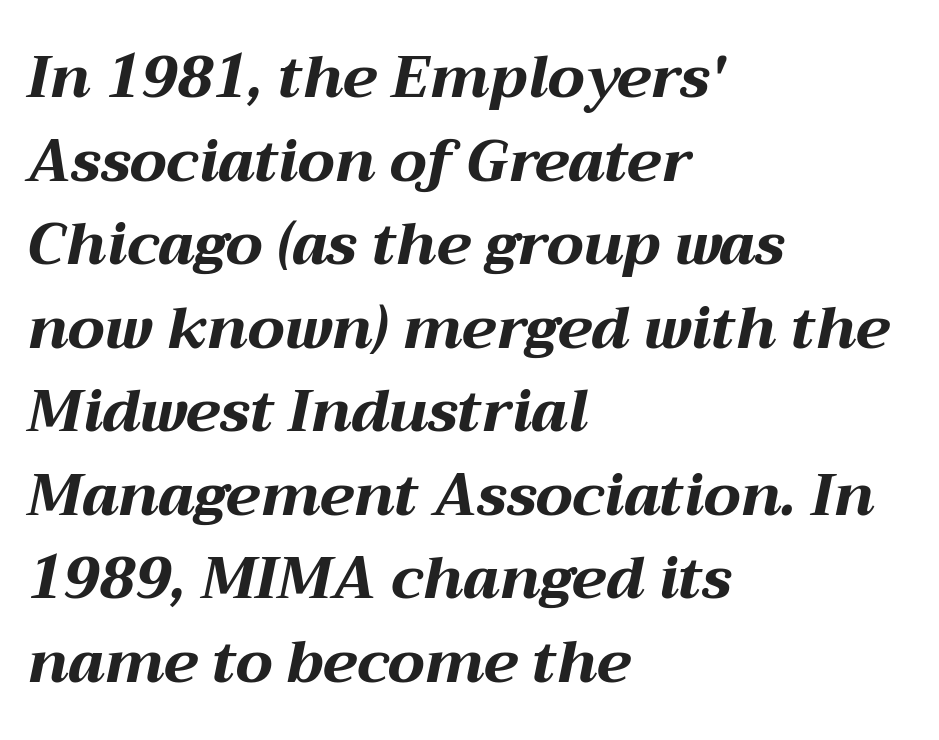
Q: Is the text bold? A: Yes.
Q: Is the text italic (slanted)? A: Yes, it leans right by about 12 degrees.
Q: Is the text underlined? A: No.
Q: How is the paragraph aligned? A: Left-aligned.
Q: Is the spacing between letters normal or unusually wide? A: Normal.
Q: Is the spacing between lines tight, normal or loose? A: Normal.
Q: Width (condensed, normal, or wide)? A: Wide.
Q: Stroke contrast? A: Medium.
Q: x-height? A: Medium.
Q: Monospaced? A: No.
